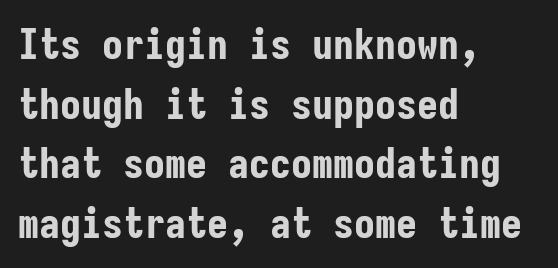
The vertical gap from one line to the next is medium. To sum up the face: it is a sans, with no serifs. Underlining? Definitely not there. Here the designer chose a console-style face with uniform glyph widths.
